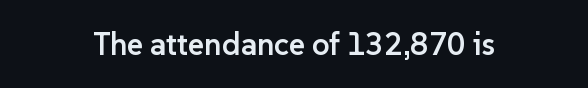
The image shows 31 px semibold sans-serif type, upright; set centered, normal letter spacing, not underlined; low stroke contrast and a medium x-height.
